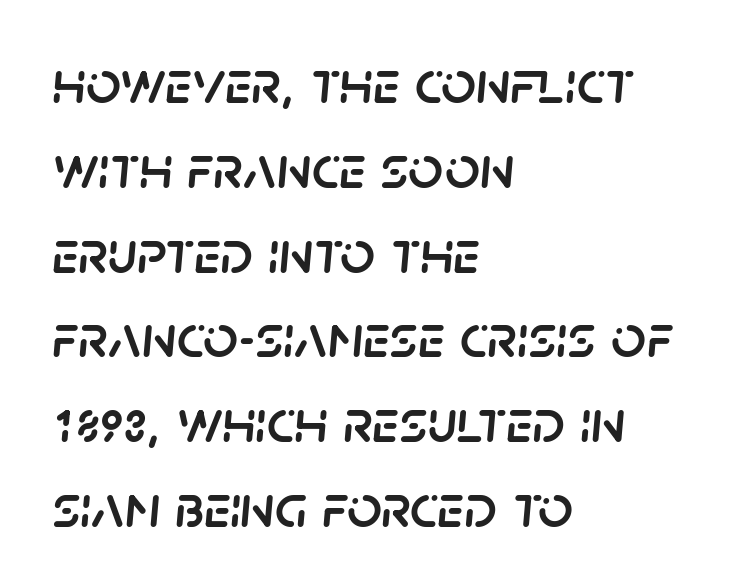
Q: Is the text italic (slanted)? A: Yes, it leans right by about 5 degrees.
Q: Is the text underlined? A: No.
Q: How is the paragraph aligned? A: Left-aligned.
Q: Is the spacing between letters normal or unusually wide? A: Normal.
Q: Is the spacing between lines tight, normal or loose? A: Normal.
Q: Width (condensed, normal, or wide)? A: Normal.
Q: Stroke contrast? A: Low.
Q: x-height? A: Large.
Q: Monospaced? A: No.
